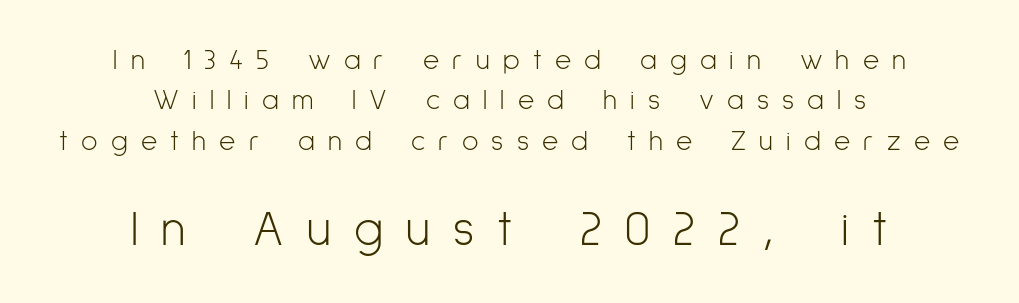
The image shows 49 px light, condensed sans-serif type, upright; set centered, normal line spacing (1.44x), unusually wide letter spacing (+0.47 em), not underlined; the second (bottom) block is 1.75x larger; low stroke contrast and a medium x-height.
